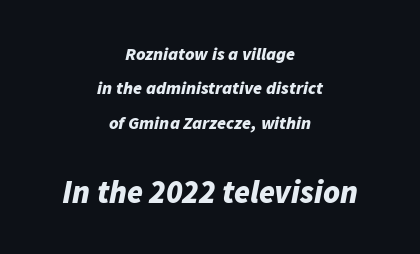
{"italic": "yes", "lean": "right", "slant_degrees": 11, "bold": "yes", "weight": "bold", "width": "normal", "stroke_contrast": "low", "x_height": "medium", "monospaced": "no", "underline": "no", "align": "center", "line_spacing": "loose", "line_spacing_ratio": 1.91, "letter_spacing": "normal", "letter_spacing_em": 0.0, "larger_block": "second", "size_ratio": 1.78, "glyph_px": 32}
